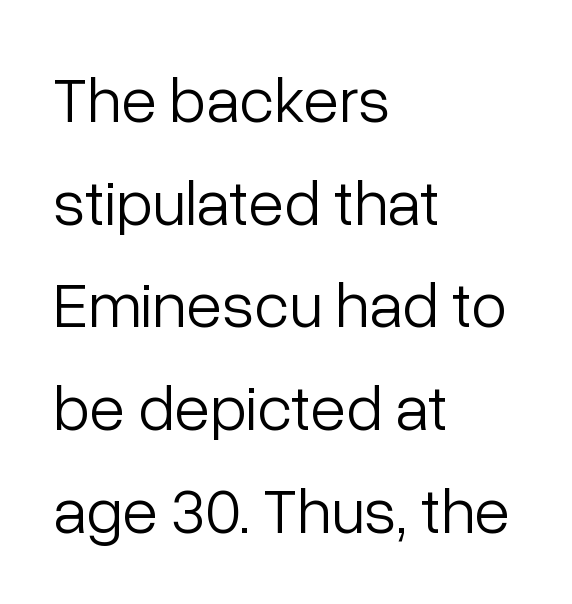
The image shows 65 px light sans-serif type, upright; set left-aligned, normal line spacing (1.58x), normal letter spacing, not underlined; low stroke contrast and a medium x-height.
